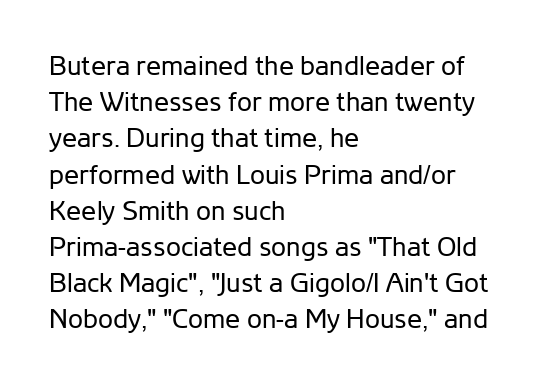
Q: Is the text bold? A: No.
Q: Is the text italic (slanted)? A: No, it is upright.
Q: Is the text underlined? A: No.
Q: How is the paragraph aligned? A: Left-aligned.
Q: Is the spacing between letters normal or unusually wide? A: Normal.
Q: Is the spacing between lines tight, normal or loose? A: Normal.
